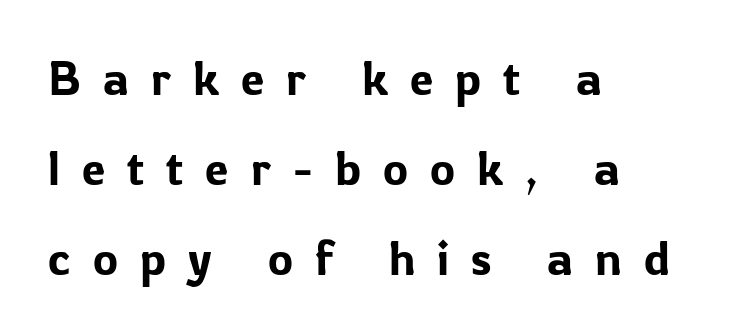
Q: Is the text italic (slanted)? A: No, it is upright.
Q: Is the typeface a serif or a sans-serif typeface? A: Sans-serif.
Q: Is the text underlined? A: No.
Q: How is the paragraph aligned? A: Left-aligned.
Q: Is the spacing between letters normal or unusually wide? A: Unusually wide.
Q: Is the spacing between lines tight, normal or loose? A: Loose.
Q: Width (condensed, normal, or wide)? A: Normal.
Q: Stroke contrast? A: Low.
Q: x-height? A: Medium.
Q: Monospaced? A: No.
